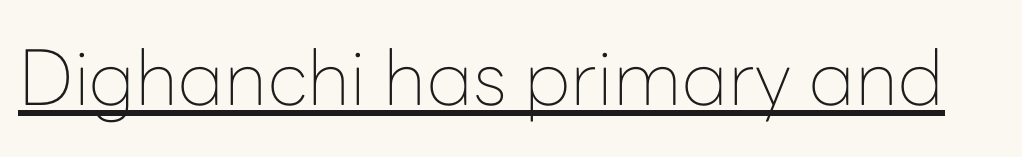
Q: Is the text bold? A: No.
Q: Is the text italic (slanted)? A: No, it is upright.
Q: Is the typeface a serif or a sans-serif typeface? A: Sans-serif.
Q: Is the text underlined? A: Yes.
Q: Is the spacing between letters normal or unusually wide? A: Normal.
Q: Width (condensed, normal, or wide)? A: Normal.
Q: Stroke contrast? A: Low.
Q: x-height? A: Medium.
Q: Monospaced? A: No.
